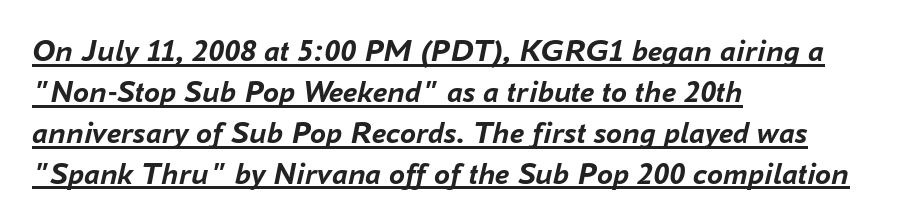
The image shows 32 px semibold type, italic (leaning right); set left-aligned, normal line spacing (1.28x), normal letter spacing, underlined; low stroke contrast and a medium x-height.
